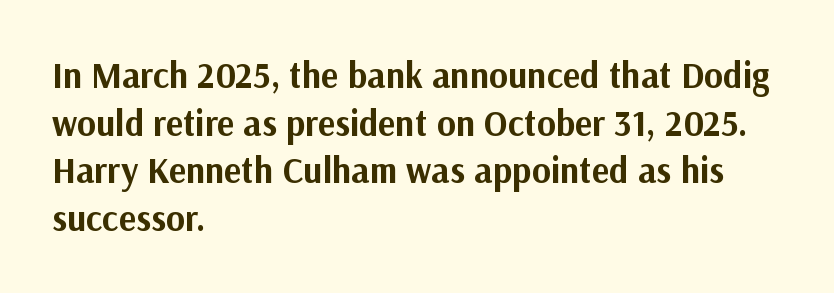
Q: Is the text bold? A: Yes.
Q: Is the text italic (slanted)? A: No, it is upright.
Q: Is the typeface a serif or a sans-serif typeface? A: Sans-serif.
Q: Is the text underlined? A: No.
Q: How is the paragraph aligned? A: Left-aligned.
Q: Is the spacing between letters normal or unusually wide? A: Normal.
Q: Is the spacing between lines tight, normal or loose? A: Normal.
Q: Width (condensed, normal, or wide)? A: Normal.
Q: Stroke contrast? A: Medium.
Q: x-height? A: Medium.
Q: Monospaced? A: No.
